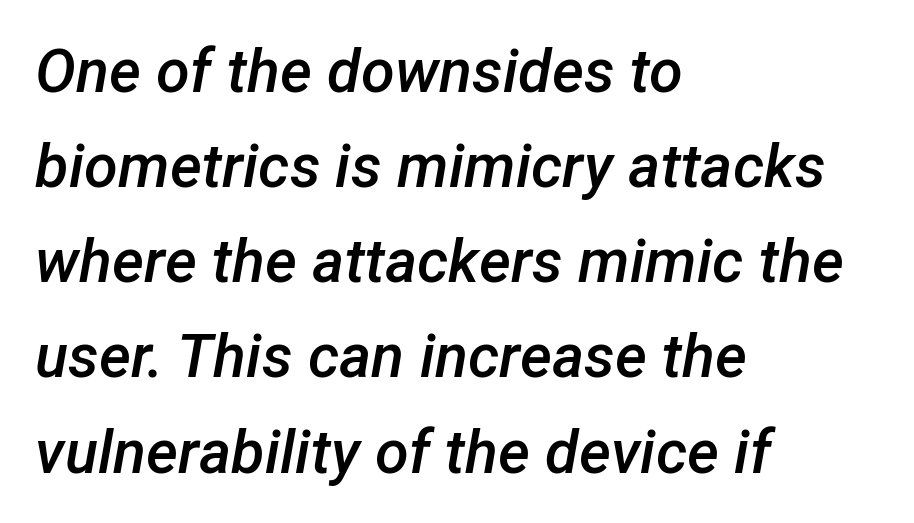
{"italic": "yes", "lean": "right", "slant_degrees": 12, "bold": "semi", "weight": "semibold", "width": "normal", "stroke_contrast": "low", "x_height": "medium", "monospaced": "no", "underline": "no", "align": "left", "line_spacing": "normal", "line_spacing_ratio": 1.56, "letter_spacing": "normal", "letter_spacing_em": 0.0, "glyph_px": 61}
